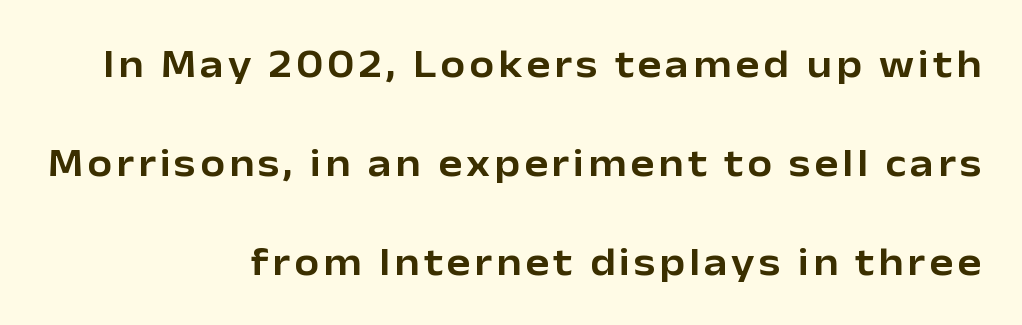
{"serif": "no", "italic": "no", "width": "normal", "stroke_contrast": "low", "x_height": "medium", "monospaced": "no", "underline": "no", "align": "right", "line_spacing": "loose", "line_spacing_ratio": 2.48, "glyph_px": 40}
